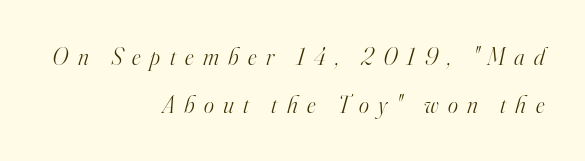
{"italic": "yes", "lean": "right", "slant_degrees": 16, "bold": "no", "underline": "no", "align": "right", "line_spacing": "loose", "line_spacing_ratio": 2.0, "letter_spacing": "wide", "letter_spacing_em": 0.39, "glyph_px": 24}
